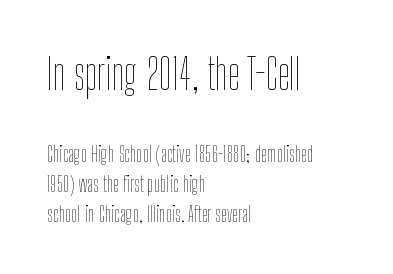
Q: Is the text bold? A: No.
Q: Is the text italic (slanted)? A: No, it is upright.
Q: Is the text underlined? A: No.
Q: How is the paragraph aligned? A: Left-aligned.
Q: Is the spacing between letters normal or unusually wide? A: Normal.
Q: Is the spacing between lines tight, normal or loose? A: Normal.
Q: Which block of text is set in a larger size, the first (top) or the second (bottom)? A: The first (top) one.
Q: Width (condensed, normal, or wide)? A: Condensed.
Q: Stroke contrast? A: Low.
Q: x-height? A: Medium.
Q: Monospaced? A: No.
